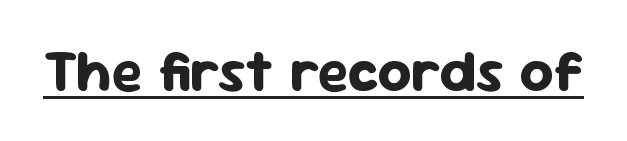
The image shows 59 px bold sans-serif type, upright; set normal letter spacing, underlined; low stroke contrast and a medium x-height.
